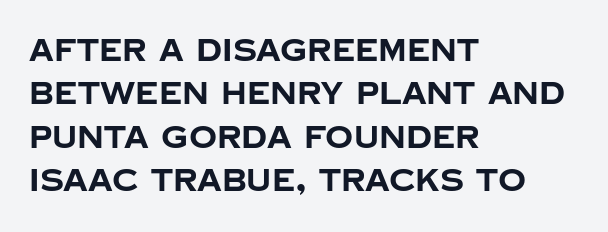
The image shows 31 px bold sans-serif type, upright; set left-aligned, normal line spacing (1.4x), normal letter spacing, not underlined; low stroke contrast and a large x-height.
